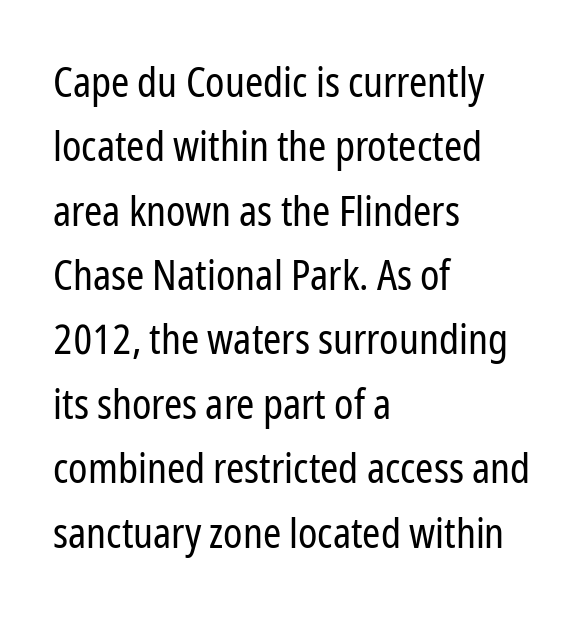
These lines are rendered in a variable-pitch font. The setting favours the left margin, as ordinary paragraphs usually do. Spacing between characters is what you'd get straight out of the box. Think standard paragraph weight, or any step lighter than that. Note: no serifs on the glyphs.
